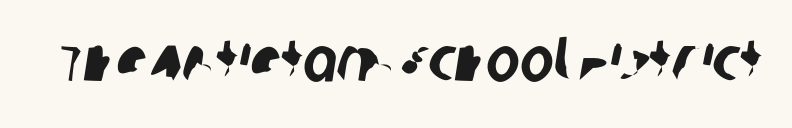
The image shows 63 px condensed sans-serif type; set normal letter spacing, not underlined; low stroke contrast and a large x-height.
